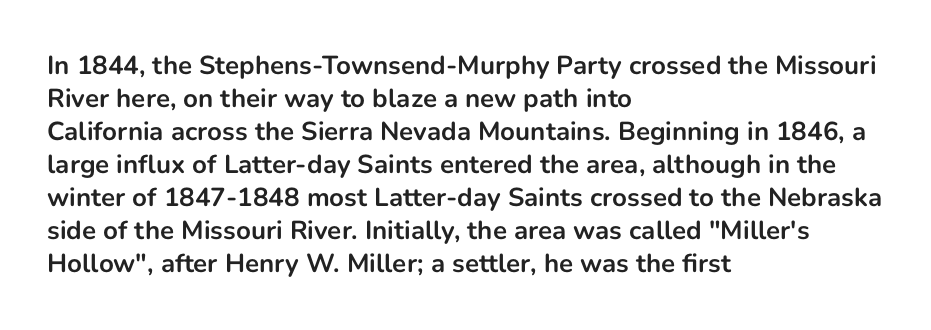
The leading is moderate, giving the passage an even texture. A dark, heavy texture on the line: the type is bold. Descenders hang freely into open space. Letter spacing: default. Notice how the passage keeps a crisp vertical edge on the left only. This is roman type, the default non-slanted kind.
